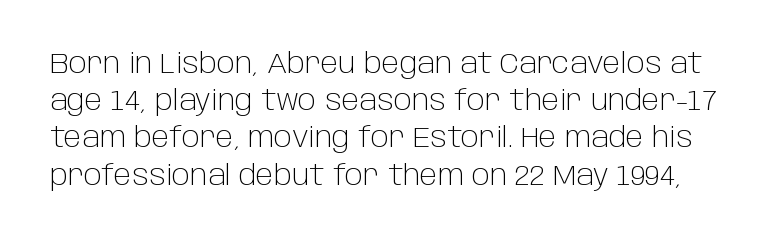
{"serif": "no", "italic": "no", "bold": "no", "weight": "light", "width": "normal", "stroke_contrast": "low", "x_height": "large", "monospaced": "no", "underline": "no", "line_spacing": "normal", "line_spacing_ratio": 1.33, "letter_spacing": "normal", "letter_spacing_em": 0.0, "glyph_px": 28}
